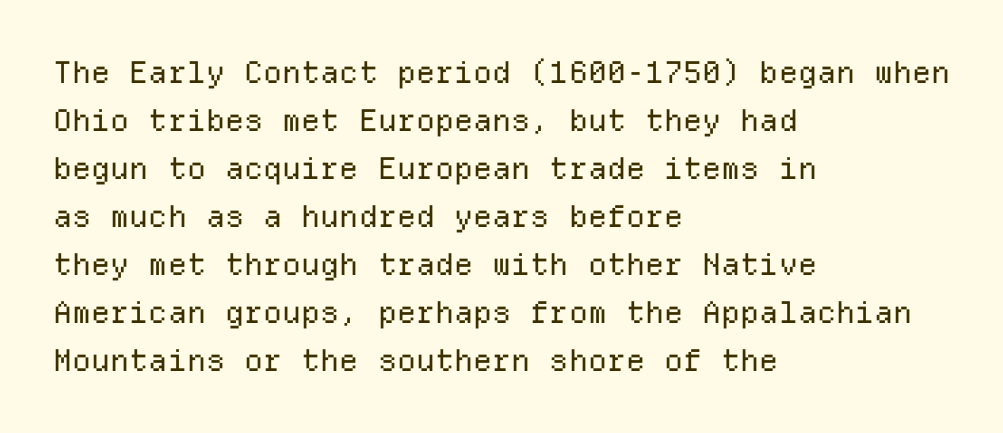
{"serif": "no", "italic": "no", "bold": "no", "weight": "regular", "width": "normal", "stroke_contrast": "low", "x_height": "medium", "monospaced": "yes", "underline": "no", "align": "left", "line_spacing": "normal", "line_spacing_ratio": 1.6, "letter_spacing": "normal", "letter_spacing_em": 0.0, "glyph_px": 30}
